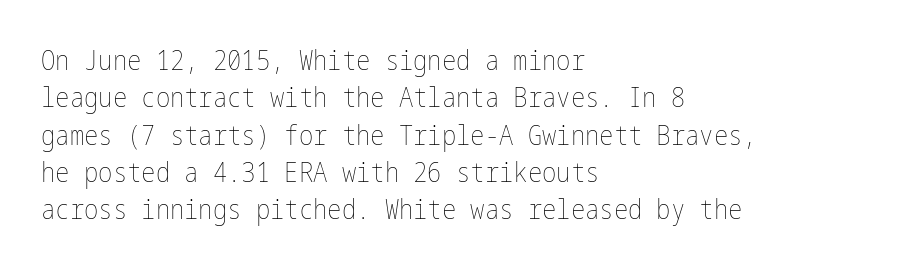
The image shows 27 px text type, upright; set left-aligned, normal line spacing (1.38x), normal letter spacing, not underlined.
